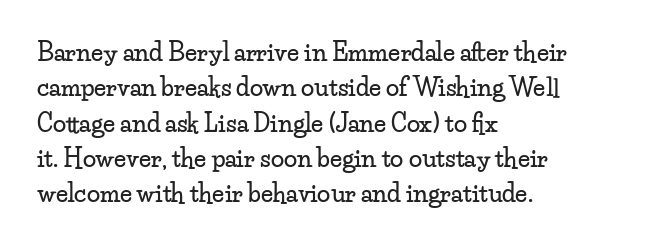
The passage shown stacks its lines at a standard gap. No extra tracking has been applied to these lines. Compared with a centered layout, this one pins lines to the left instead. The area under the type is left untouched. When letters stand straight like this, we call the style roman or upright.
